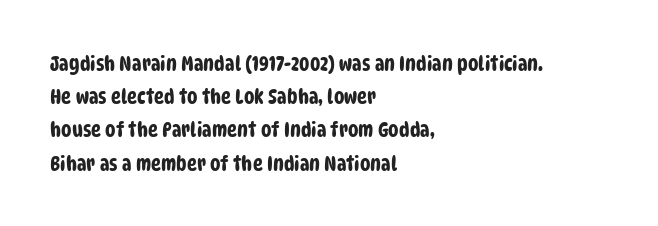
The image shows 21 px text type; set left-aligned, normal line spacing (1.58x), normal letter spacing, not underlined.
